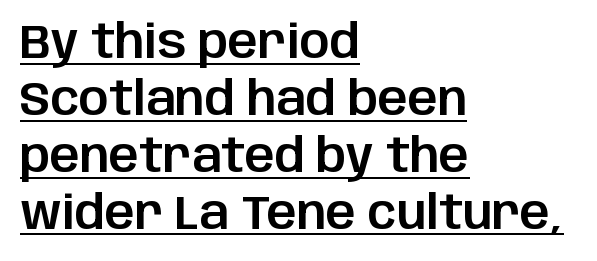
Character widths vary here, with narrow letters taking less room than wide ones. A continuous stroke trails under the words, as in a hyperlink. Do the letters lean? They stand straight. The rendering anchors every line to the left-hand side.
